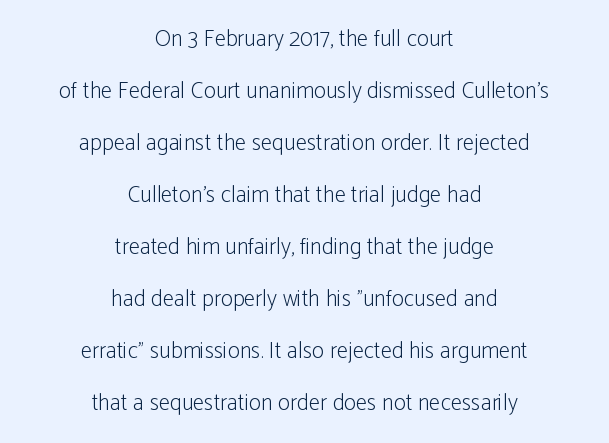
{"italic": "no", "bold": "no", "underline": "no", "align": "center", "line_spacing": "loose", "line_spacing_ratio": 2.26, "letter_spacing": "normal", "letter_spacing_em": 0.0, "glyph_px": 23}
